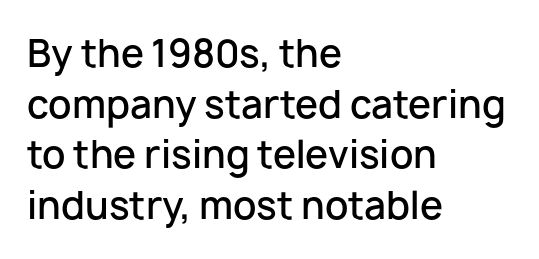
The image shows 37 px semibold sans-serif type, upright; set left-aligned, normal line spacing (1.37x), normal letter spacing, not underlined; low stroke contrast and a medium x-height.
